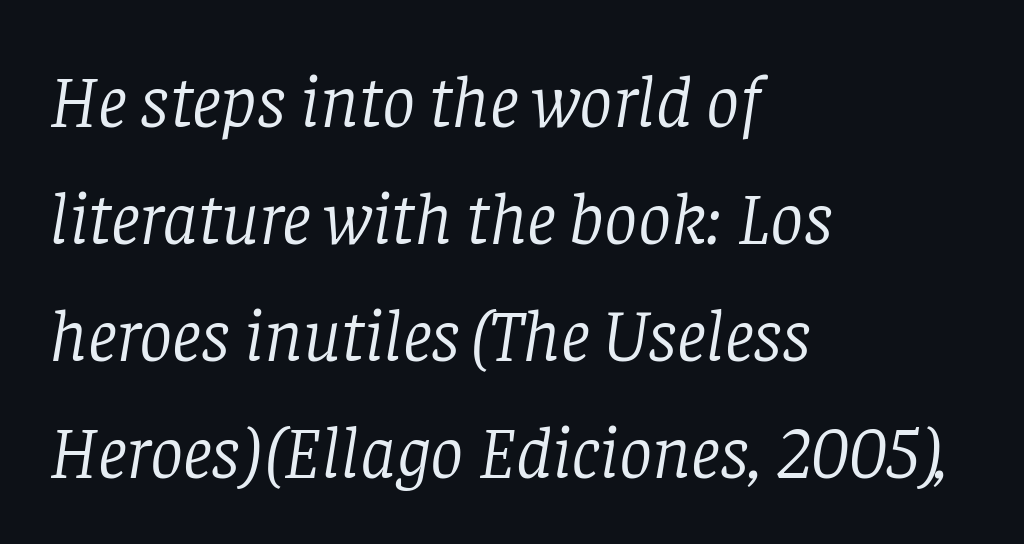
{"serif": "yes", "italic": "yes", "lean": "right", "slant_degrees": 8, "bold": "no", "weight": "light", "width": "normal", "stroke_contrast": "low", "x_height": "large", "monospaced": "no", "underline": "no", "align": "left", "line_spacing": "normal", "line_spacing_ratio": 1.58, "letter_spacing": "normal", "letter_spacing_em": 0.0, "glyph_px": 74}
